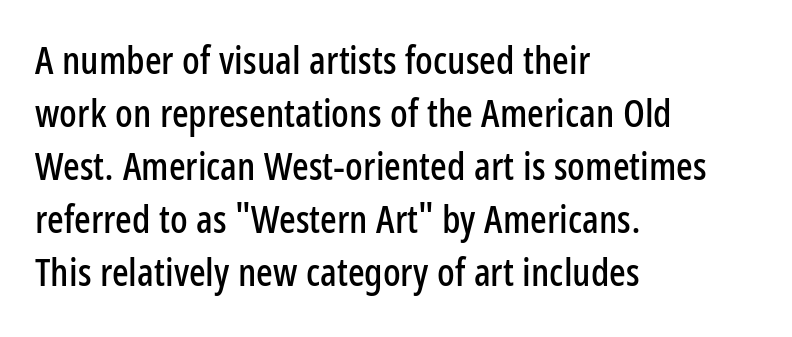
Underline: absent. The compositor pushed each line to the left boundary. Character widths vary here, with narrow letters taking less room than wide ones. It's the straight-up-and-down kind of type.
